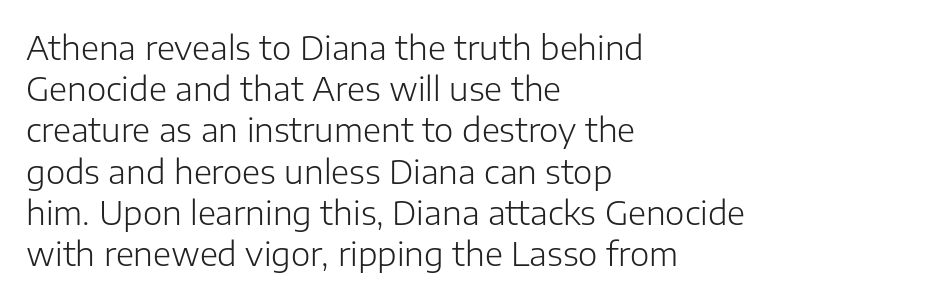
The image shows 33 px light sans-serif type, upright; set left-aligned, normal line spacing (1.25x), normal letter spacing, not underlined; low stroke contrast and a medium x-height.
